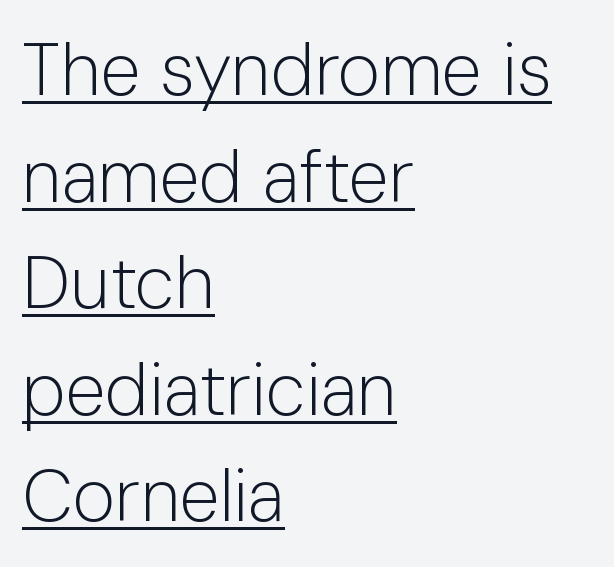
The image shows 73 px light sans-serif type, upright; set left-aligned, normal line spacing (1.46x), normal letter spacing, underlined; low stroke contrast and a medium x-height.
